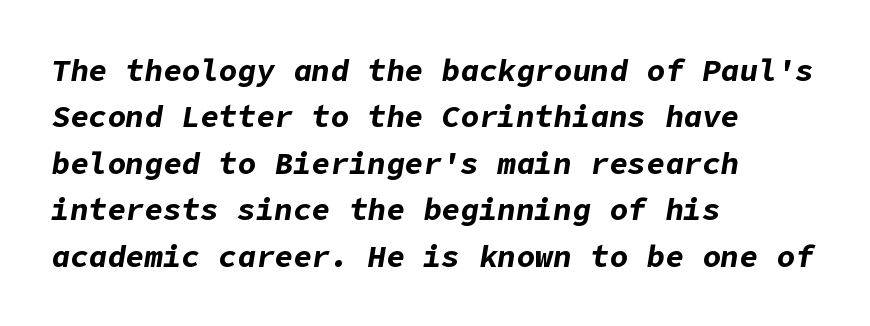
The lines sit at an ordinary, default distance from one another. There is no visible air inserted between adjacent glyphs. These words are printed bold, with thick strokes throughout. Quick note: underline off. This sample uses an oblique cut, with every glyph tilted off the vertical. The paragraph has a hard left edge and a soft right edge.
